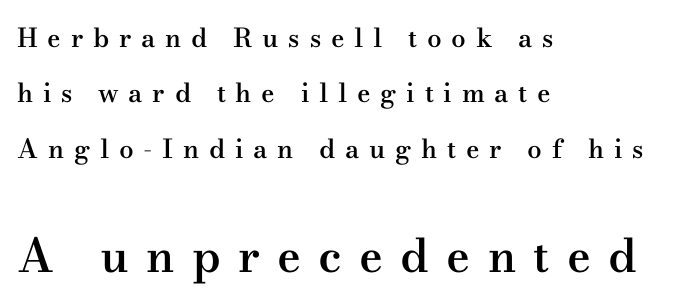
This sample has the flowing, uneven cadence of proportional lettering. The gap between lines stays unmarked. Letter spacing: wide. Unlike a clean sans, this face finishes its strokes with serifs. A semibold gives these letters moderate extra thickness, short of bold. The lower block of text is set noticeably larger than the block above it.
